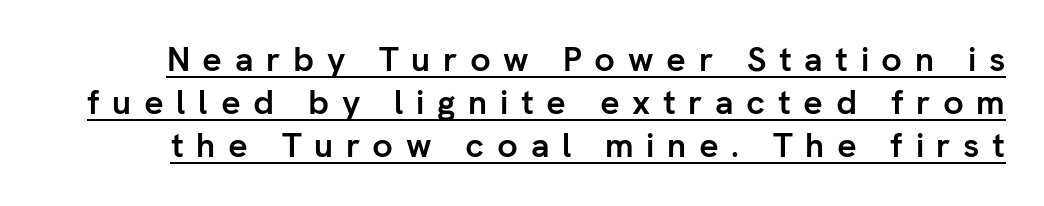
The image shows 34 px semibold sans-serif type, upright; set normal line spacing (1.27x), unusually wide letter spacing (+0.37 em), underlined; low stroke contrast and a medium x-height.
